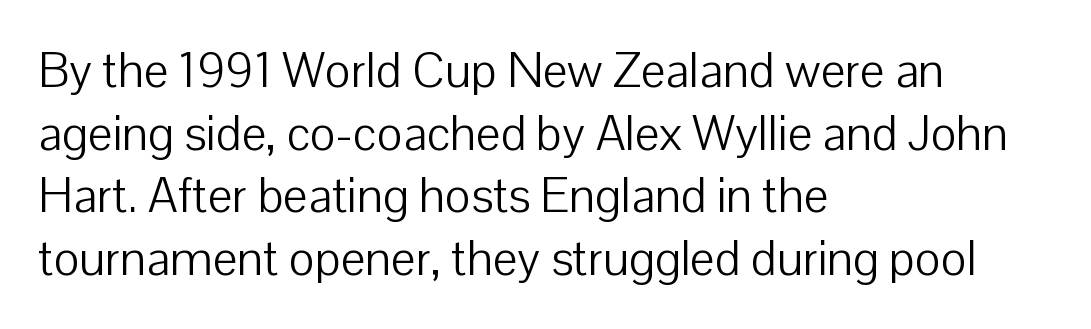
The image shows 49 px light sans-serif type, upright; set left-aligned, normal line spacing (1.28x), normal letter spacing, not underlined; low stroke contrast and a medium x-height.
